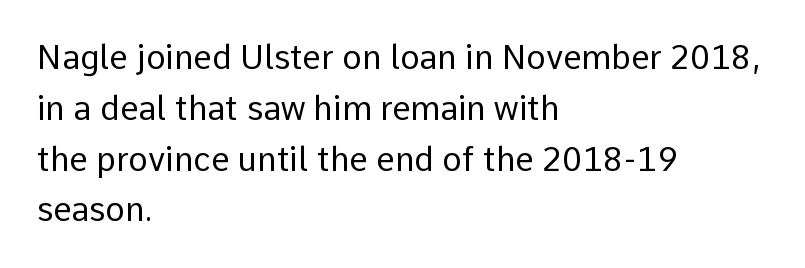
The image shows 33 px regular-weight sans-serif type, upright; set left-aligned, normal line spacing (1.54x), normal letter spacing, not underlined; low stroke contrast and a medium x-height.
